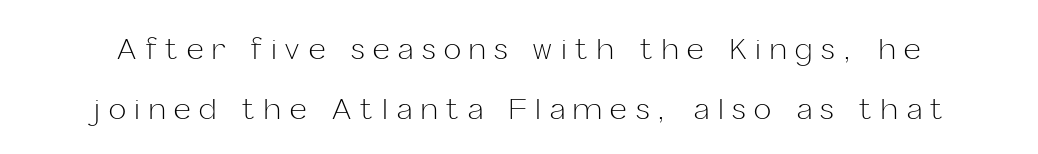
The specimen omits any rule beneath the text block's lines. Look at the tracking — it's clearly loosened, letters drifting apart. Weight: in the light-to-regular range. The block of text is sparse from top to bottom, with ample space between rows. No feet cap the strokes, marking this as sans-serif type. Each letter keeps its own natural width here, so spacing adapts to shape.
